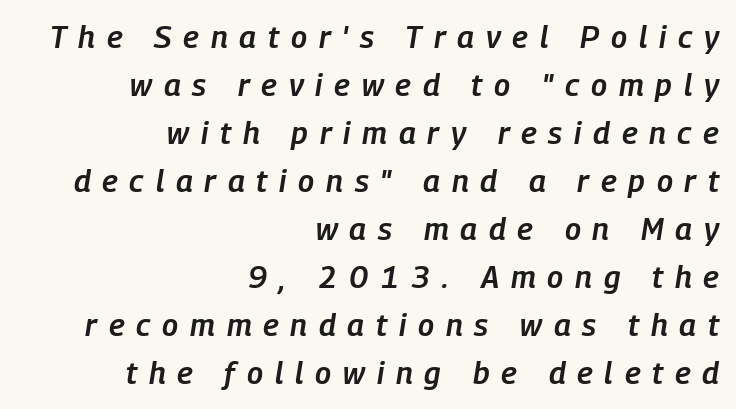
Q: Is the text bold? A: Semi-bold.
Q: Is the text italic (slanted)? A: Yes, it leans right by about 9 degrees.
Q: Is the text underlined? A: No.
Q: How is the paragraph aligned? A: Right-aligned.
Q: Is the spacing between letters normal or unusually wide? A: Unusually wide.
Q: Is the spacing between lines tight, normal or loose? A: Normal.
Q: Width (condensed, normal, or wide)? A: Condensed.
Q: Stroke contrast? A: Low.
Q: x-height? A: Medium.
Q: Monospaced? A: No.
